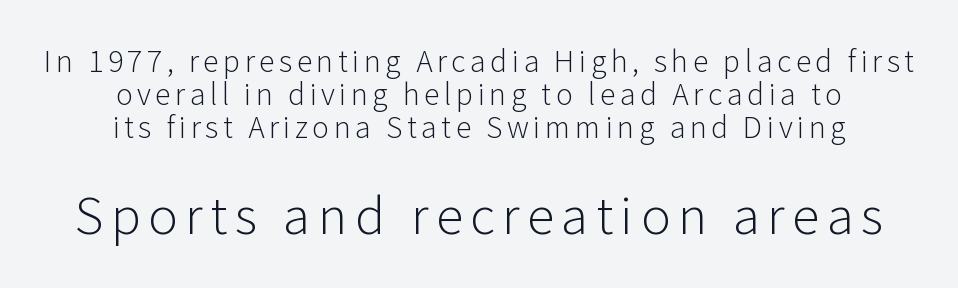
The image shows 50 px light sans-serif type, upright; set centered, tight line spacing (1.13x), not underlined; the second (bottom) block is 1.72x larger; low stroke contrast and a medium x-height.
